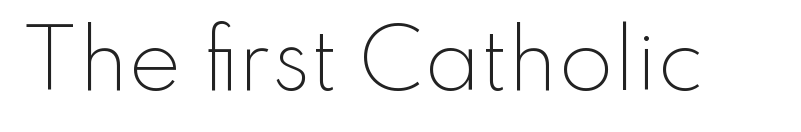
Q: Is the text bold? A: No.
Q: Is the text italic (slanted)? A: No, it is upright.
Q: Is the typeface a serif or a sans-serif typeface? A: Sans-serif.
Q: Is the text underlined? A: No.
Q: Is the spacing between letters normal or unusually wide? A: Normal.
Q: Width (condensed, normal, or wide)? A: Normal.
Q: Stroke contrast? A: Low.
Q: x-height? A: Small.
Q: Monospaced? A: No.
